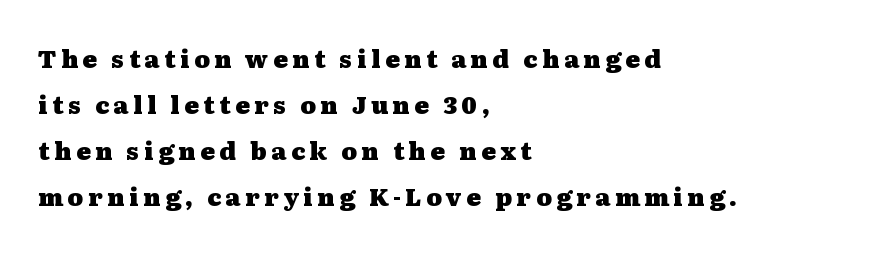
The vertical gap from one line to the next is large. Nope, not italic — everything's standing straight. How heavy is the stroke? Heavy — this is a bold. The strip under each line holds only bare page. Every row of glyphs begins at an identical x-position on the left.
